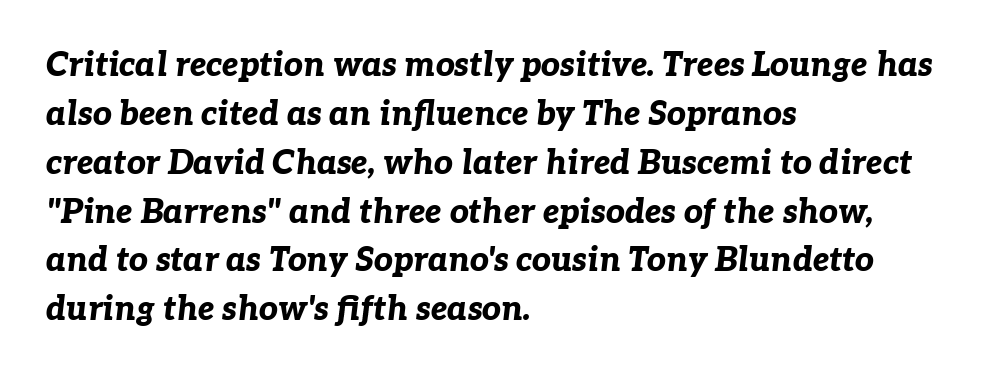
Heavy-handed strokes throughout: this text is bold. Glyph-to-glyph distance matches everyday printed text. The letters are slanted; this is an italic face. Varying glyph widths throughout — classic text-font behaviour. Each row of text sits above clean, open space.
